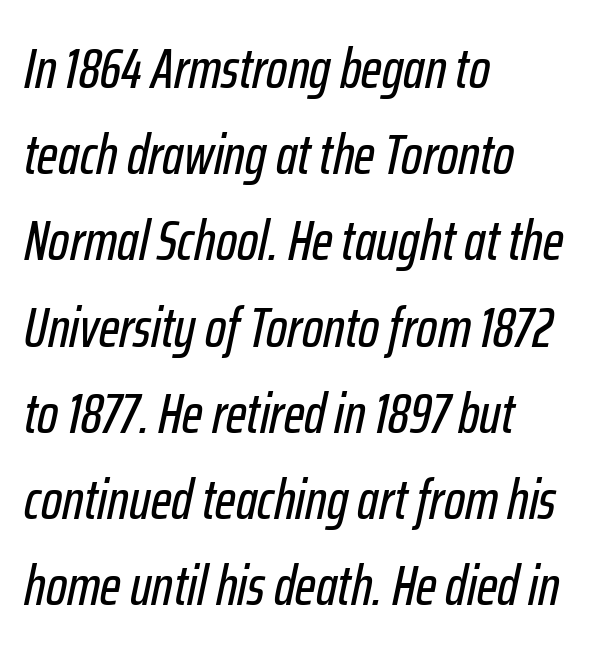
{"italic": "yes", "lean": "right", "slant_degrees": 12, "width": "condensed", "stroke_contrast": "low", "x_height": "medium", "monospaced": "no", "underline": "no", "align": "left", "line_spacing": "normal", "line_spacing_ratio": 1.54, "letter_spacing": "normal", "letter_spacing_em": 0.0, "glyph_px": 56}
